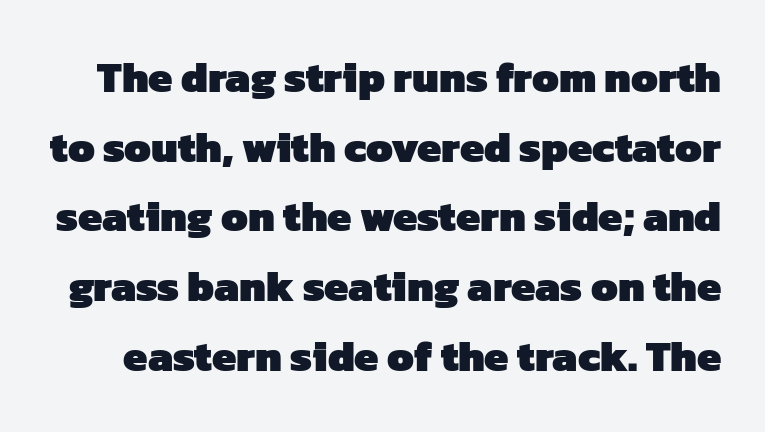
You could call the tracking neutral — neither tight nor loose. Unlike a traditional serif, this face leaves its strokes unadorned. The glyphs have the mass of a bold cut. The strip under each line holds only bare page. Looks like regular typesetting: each glyph gets only the width it needs.
